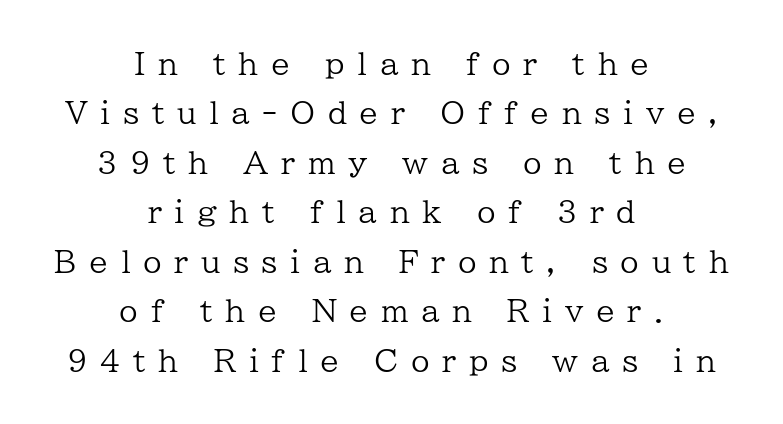
Q: Is the text bold? A: No.
Q: Is the text italic (slanted)? A: No, it is upright.
Q: Is the typeface a serif or a sans-serif typeface? A: Serif.
Q: Is the text underlined? A: No.
Q: How is the paragraph aligned? A: Centered.
Q: Is the spacing between letters normal or unusually wide? A: Unusually wide.
Q: Is the spacing between lines tight, normal or loose? A: Normal.
Q: Width (condensed, normal, or wide)? A: Normal.
Q: Stroke contrast? A: Low.
Q: x-height? A: Medium.
Q: Monospaced? A: No.
